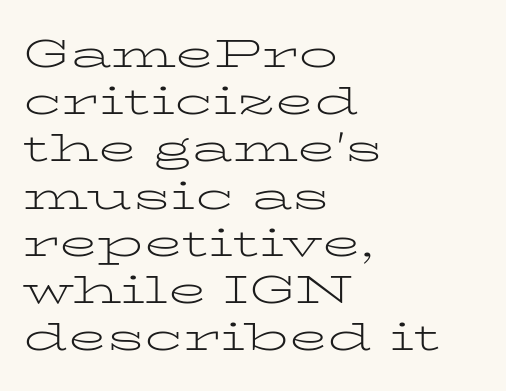
The image shows 39 px light, wide serif type, upright; set left-aligned, line spacing 1.21x, normal letter spacing, not underlined; low stroke contrast and a medium x-height.
